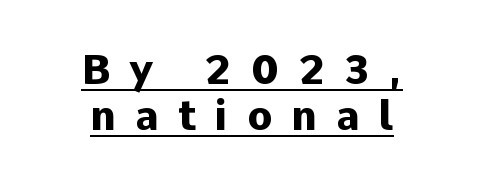
The image shows 41 px heavy sans-serif type, upright; set centered, tight line spacing (1.13x), unusually wide letter spacing (+0.47 em), underlined; low stroke contrast and a medium x-height.
